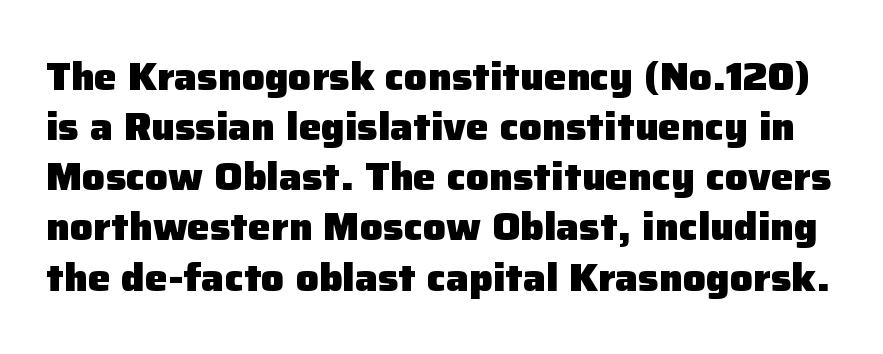
Beneath every word, the page is bare. Proportional: the letters do not fall into vertical columns. Caption: standard tracking, unaltered. Ascenders rise straight up at ninety degrees.
